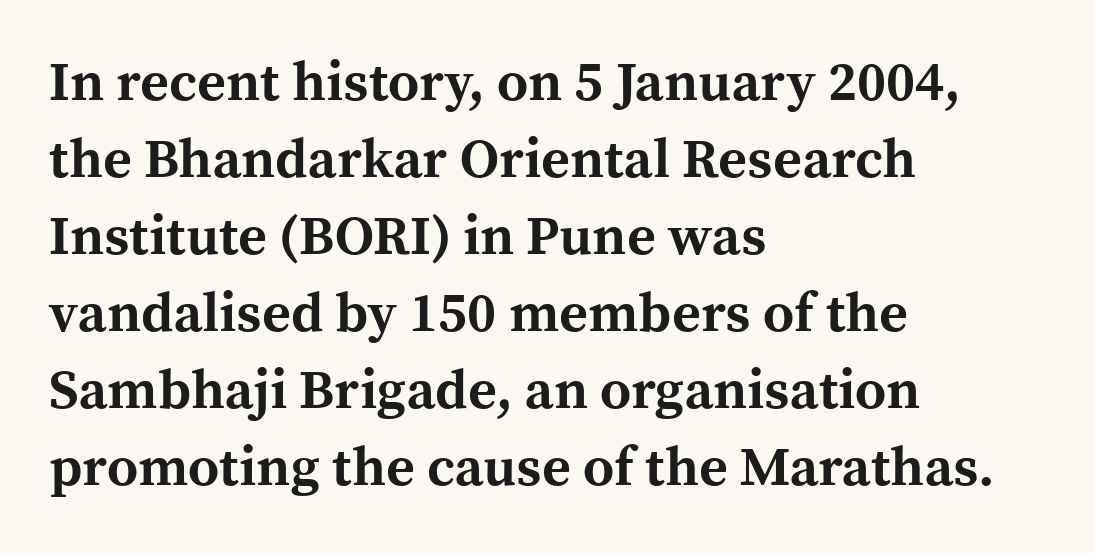
Inter-character spacing is left at the font's built-in metrics. Summary of weight: heavy, a full bold. Is there much room between lines? A standard amount, neither cramped nor airy. The face used here is seriffed, in the tradition of book romans. The string is rendered with underlining switched off. Here the designer chose a conventional face with non-uniform glyph widths.
